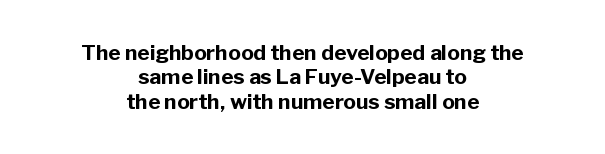
{"italic": "no", "bold": "yes", "underline": "no", "align": "center", "line_spacing_ratio": 1.16, "letter_spacing": "normal", "letter_spacing_em": 0.0, "glyph_px": 21}
